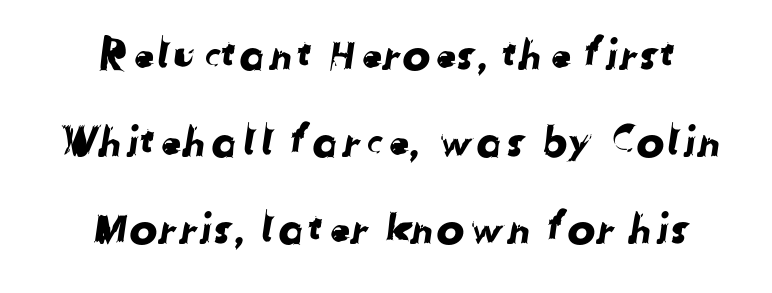
Clear beneath every line of the passage. Horizontal bands of white between lines are thick stripes. This sample uses plain, unmodified letter spacing. You can tell from the bare stems that sans-serif type was used.
